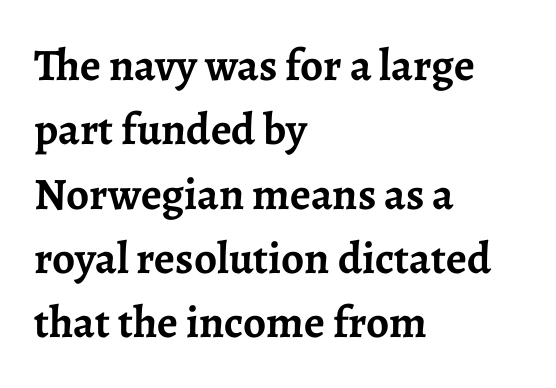
The image shows 45 px semibold serif type, upright; set left-aligned, normal line spacing (1.43x), normal letter spacing, not underlined; low stroke contrast and a medium x-height.
